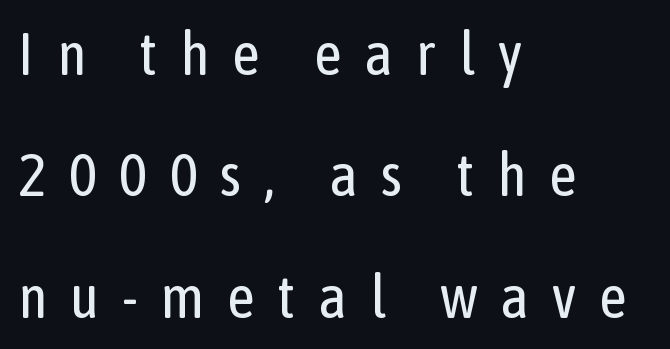
{"serif": "no", "italic": "no", "bold": "no", "weight": "regular", "width": "condensed", "stroke_contrast": "low", "x_height": "medium", "monospaced": "no", "underline": "no", "align": "left", "line_spacing": "loose", "line_spacing_ratio": 1.99, "letter_spacing": "wide", "letter_spacing_em": 0.37, "glyph_px": 61}
